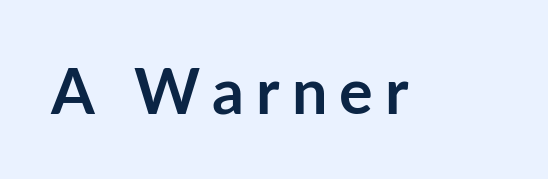
Q: Is the text bold? A: Yes.
Q: Is the text italic (slanted)? A: No, it is upright.
Q: Is the typeface a serif or a sans-serif typeface? A: Sans-serif.
Q: Is the text underlined? A: No.
Q: Width (condensed, normal, or wide)? A: Normal.
Q: Stroke contrast? A: Low.
Q: x-height? A: Medium.
Q: Monospaced? A: No.
